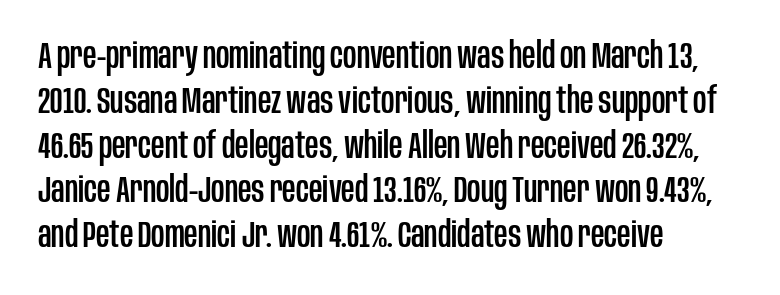
Nothing sits at the stroke ends, so this counts as sans-serif. Compared with a centered layout, this one pins lines to the left instead. These lines are rendered in a variable-pitch font. The baseline area is clear.
